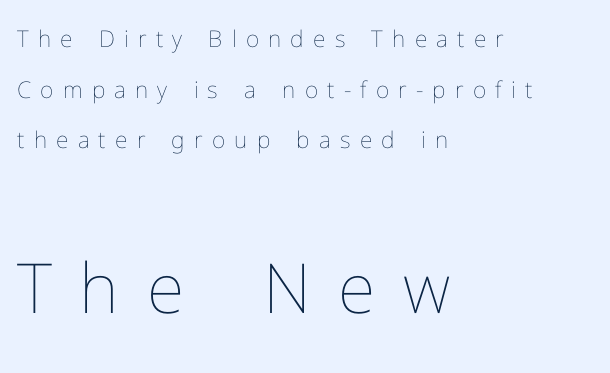
Between one letter and the next there's a generous, obvious gap. Each row of text sits above clean, open space. Interline gaps are noticeably wide in this sample. A roman cut, with each character standing at attention. Looks like regular typesetting: each glyph gets only the width it needs. The setting favours the left margin, as ordinary paragraphs usually do.
